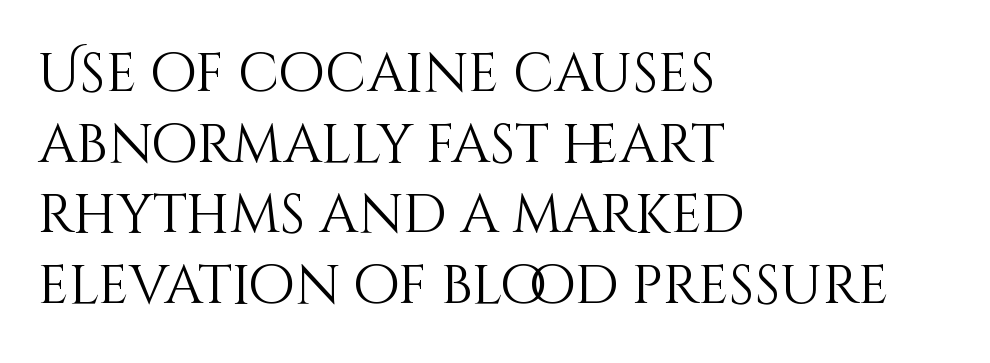
{"italic": "no", "bold": "no", "weight": "light", "width": "normal", "stroke_contrast": "medium", "x_height": "large", "monospaced": "no", "underline": "no", "align": "left", "line_spacing": "normal", "line_spacing_ratio": 1.31, "letter_spacing": "normal", "letter_spacing_em": 0.0, "glyph_px": 54}
